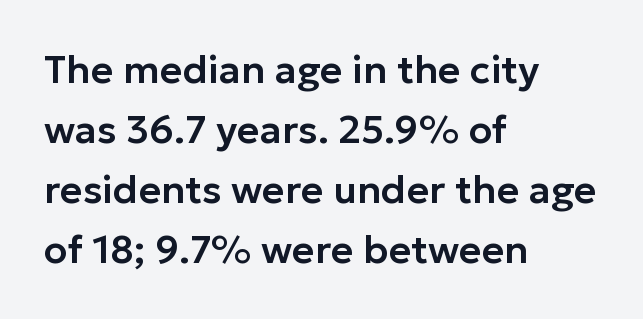
One-word summary of the alignment: left. It's the straight-up-and-down kind of type. Caption: standard tracking, unaltered. Each letter keeps its own natural width here, so spacing adapts to shape.
